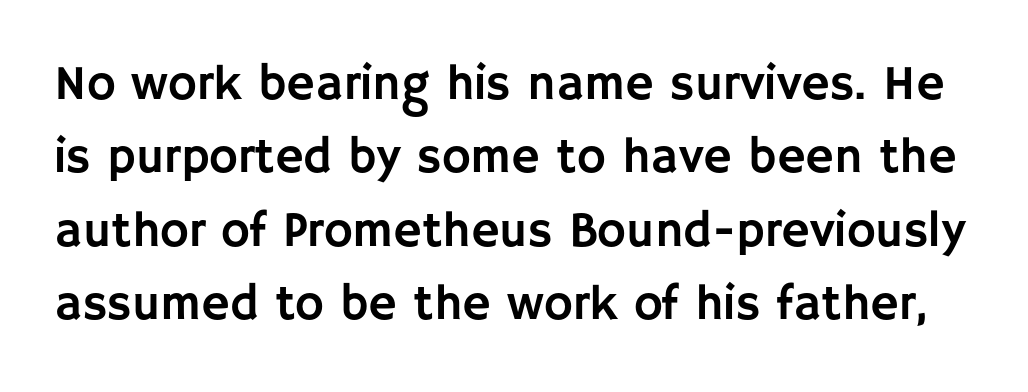
{"serif": "no", "italic": "no", "width": "normal", "stroke_contrast": "low", "x_height": "large", "monospaced": "no", "underline": "no", "line_spacing": "normal", "line_spacing_ratio": 1.5, "letter_spacing": "normal", "letter_spacing_em": 0.0, "glyph_px": 49}
